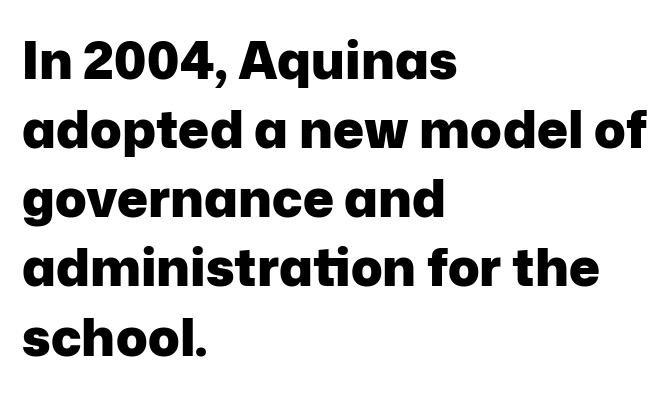
The image shows 52 px heavy sans-serif type, upright; set left-aligned, normal line spacing (1.33x), normal letter spacing, not underlined; low stroke contrast and a medium x-height.
